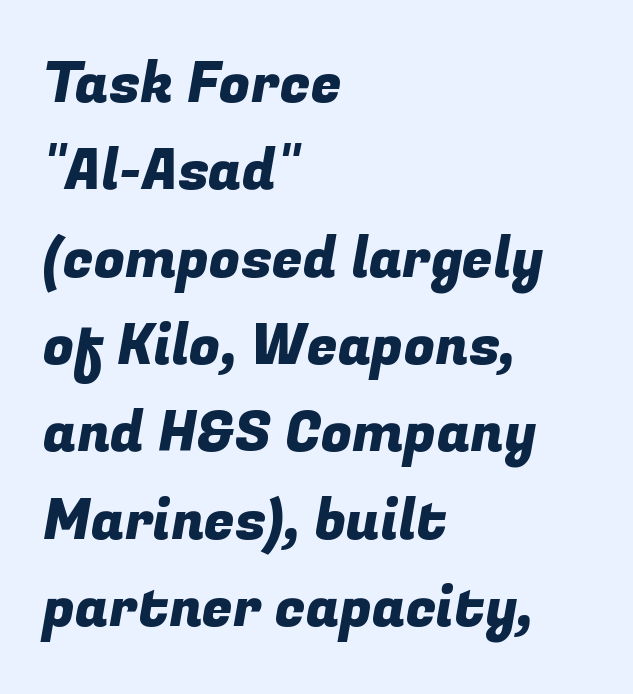
The image shows 56 px sans-serif type; set left-aligned, normal line spacing (1.56x), normal letter spacing, not underlined; low stroke contrast and a medium x-height.
